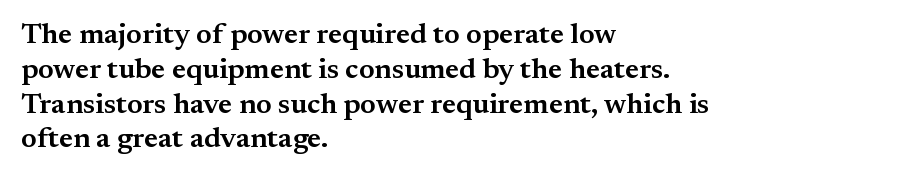
Q: Is the text bold? A: Semi-bold.
Q: Is the text italic (slanted)? A: No, it is upright.
Q: Is the typeface a serif or a sans-serif typeface? A: Serif.
Q: Is the text underlined? A: No.
Q: How is the paragraph aligned? A: Left-aligned.
Q: Is the spacing between letters normal or unusually wide? A: Normal.
Q: Width (condensed, normal, or wide)? A: Normal.
Q: Stroke contrast? A: Medium.
Q: x-height? A: Small.
Q: Monospaced? A: No.
